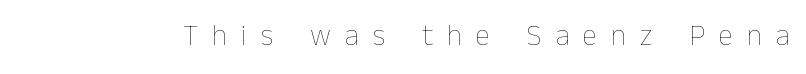
Q: Is the text bold? A: No.
Q: Is the text italic (slanted)? A: No, it is upright.
Q: Is the text underlined? A: No.
Q: Is the spacing between letters normal or unusually wide? A: Unusually wide.
Q: Width (condensed, normal, or wide)? A: Normal.
Q: Stroke contrast? A: Low.
Q: x-height? A: Medium.
Q: Monospaced? A: No.
